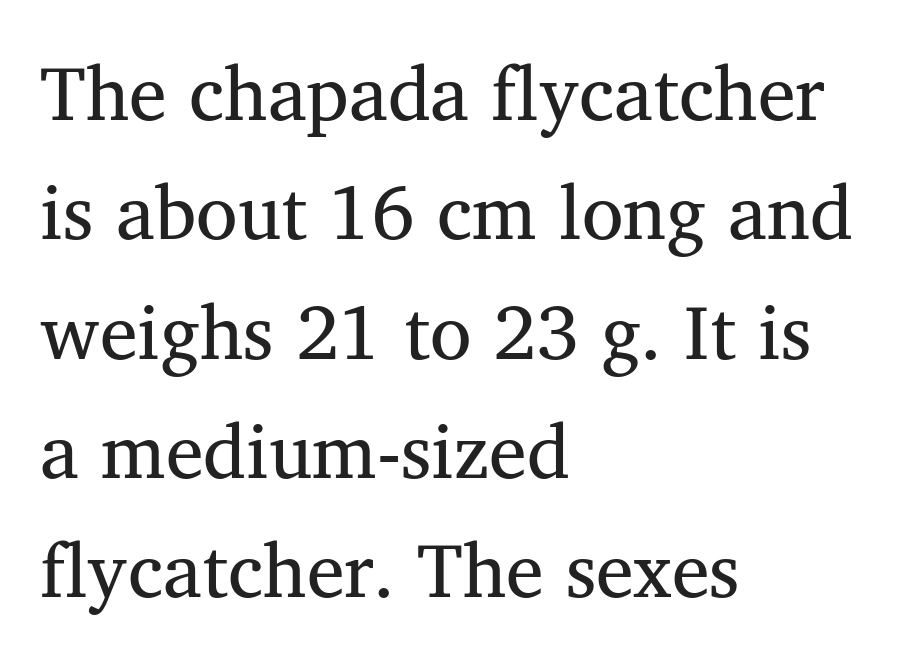
Q: Is the text bold? A: No.
Q: Is the text italic (slanted)? A: No, it is upright.
Q: Is the typeface a serif or a sans-serif typeface? A: Serif.
Q: Is the text underlined? A: No.
Q: How is the paragraph aligned? A: Left-aligned.
Q: Is the spacing between letters normal or unusually wide? A: Normal.
Q: Is the spacing between lines tight, normal or loose? A: Normal.
Q: Width (condensed, normal, or wide)? A: Normal.
Q: Stroke contrast? A: Medium.
Q: x-height? A: Medium.
Q: Monospaced? A: No.
